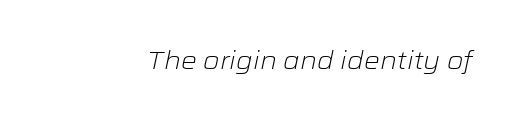
A quiet, ordinary-to-light weight characterises the typeface. A typesetter would call this zero additional tracking. The typography opts for an oblique posture over an upright one. Beneath every word, the page is bare.
